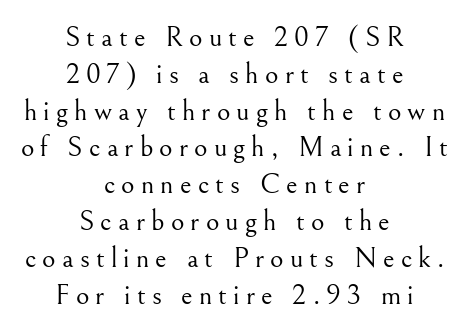
The image shows 29 px light serif type, upright; set centered, normal line spacing (1.27x), unusually wide letter spacing (+0.21 em), not underlined; medium stroke contrast and a small x-height.
